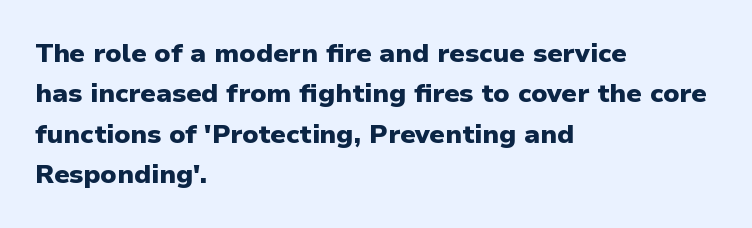
Q: Is the text bold? A: Yes.
Q: Is the text italic (slanted)? A: No, it is upright.
Q: Is the text underlined? A: No.
Q: How is the paragraph aligned? A: Left-aligned.
Q: Is the spacing between letters normal or unusually wide? A: Normal.
Q: Is the spacing between lines tight, normal or loose? A: Normal.
